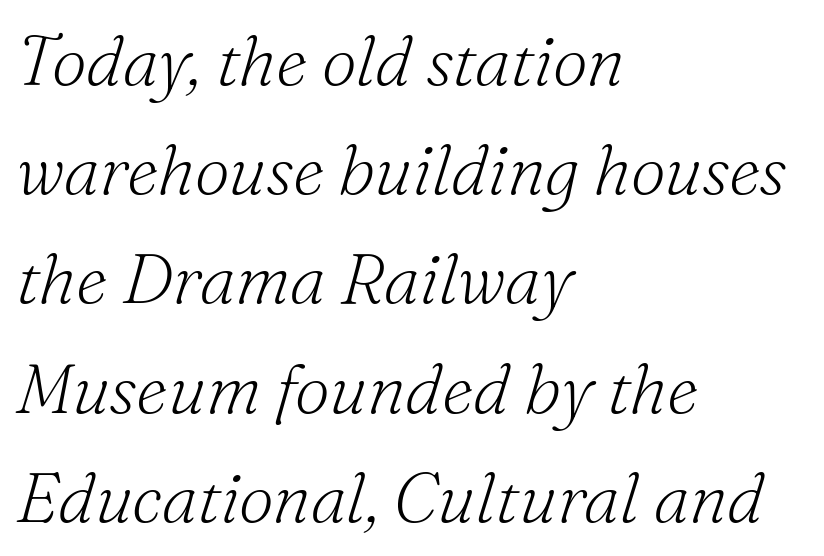
Looking at the ascenders, they clearly lean. The rag falls on the right side of this text block. The rendering uses natural spacing where letterforms have individual widths. Only glyphs here, with clear space below each row.
